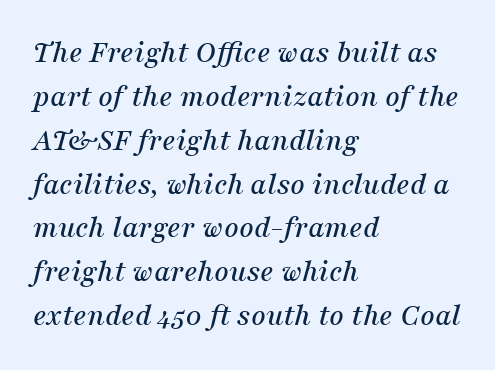
{"serif": "yes", "italic": "yes", "lean": "right", "slant_degrees": 16, "width": "normal", "stroke_contrast": "medium", "x_height": "medium", "monospaced": "no", "underline": "no", "align": "left", "line_spacing": "normal", "line_spacing_ratio": 1.37, "letter_spacing": "normal", "letter_spacing_em": 0.0, "glyph_px": 32}
